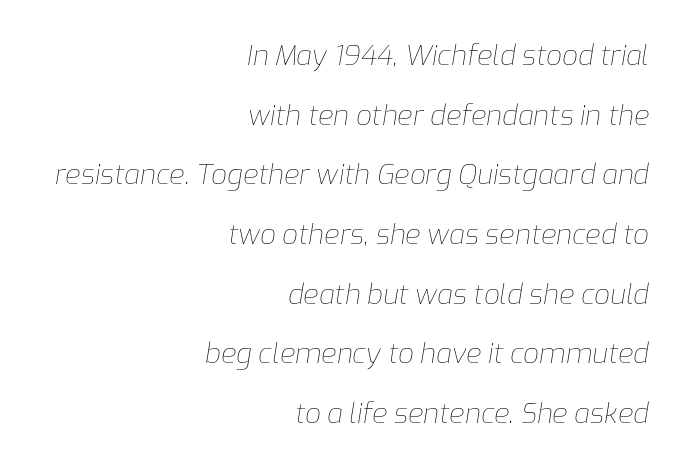
The image shows 28 px thin type, italic (leaning right); set right-aligned, loose line spacing (2.13x), normal letter spacing, not underlined; low stroke contrast and a medium x-height.
